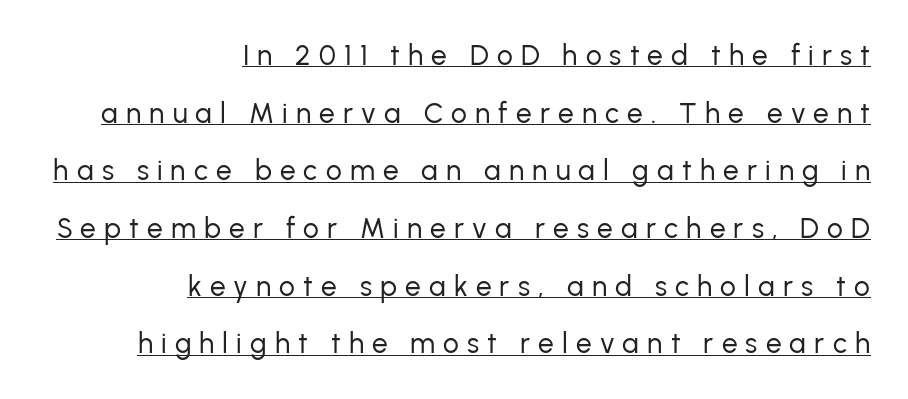
The image shows 28 px regular-weight sans-serif type, upright; set right-aligned, loose line spacing (2.06x), unusually wide letter spacing (+0.29 em), underlined; low stroke contrast and a medium x-height.
